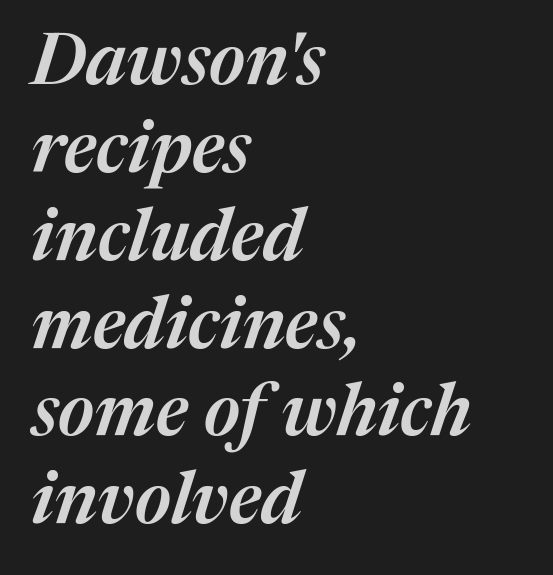
The image shows 72 px semibold type, italic (leaning right); set left-aligned, line spacing 1.22x, normal letter spacing, not underlined; medium stroke contrast and a medium x-height.
